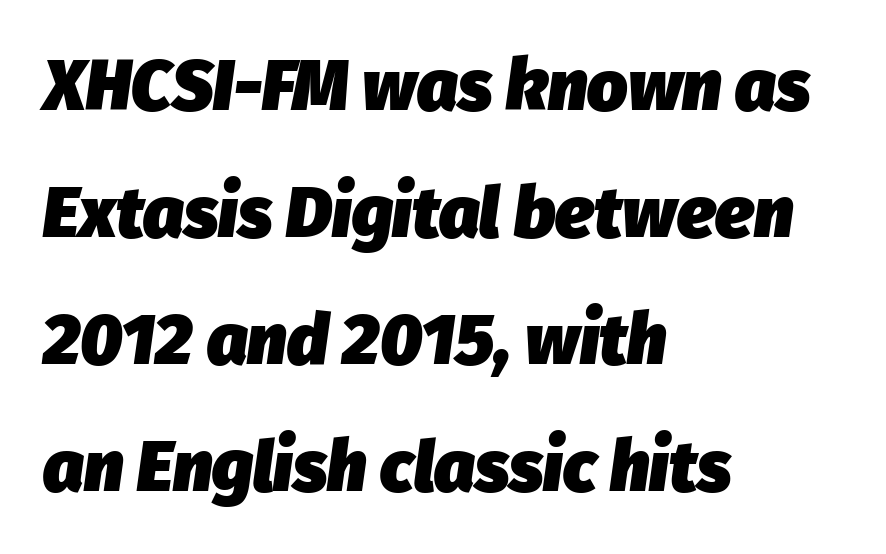
In CSS terms this would be text-align: left. Looks like regular typesetting: each glyph gets only the width it needs. Italic? Definitely — the glyphs are oblique. The area under the type is left untouched. A typesetter would call this zero additional tracking. Pretty heavy lettering here — definitely bold.
